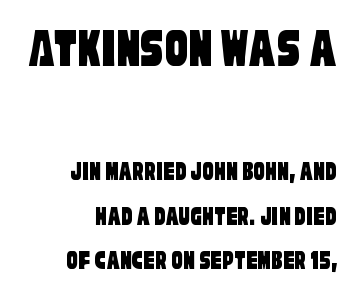
Unlike a traditional serif, this face leaves its strokes unadorned. The letterforms sit shoulder to shoulder at normal distance. The typesetter chose a ragged-left arrangement here. A clean baseline with only descenders dipping below it. If you squint, the top block still reads clearly — it's the larger of the two.
